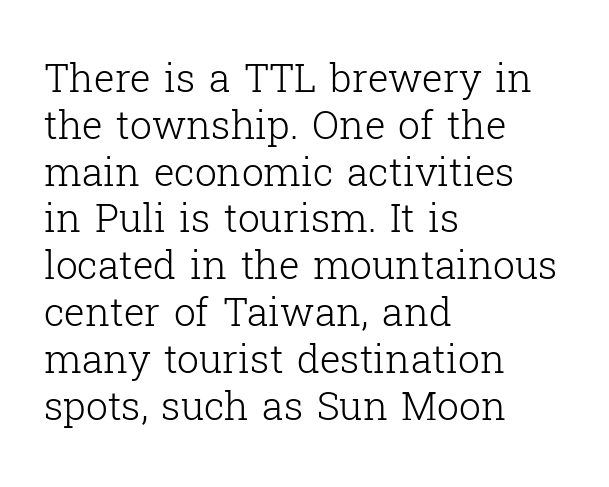
Is the letter spacing exaggerated? No — it looks like the ordinary default. Descender tails drop into unmarked territory. Posture: straight, roman, zero tilt. Which margin do the lines hug? The left one — the right edge is uneven. The face used here is proportionally spaced, like ordinary book or web type. Weight class: somewhere from thin through regular.
